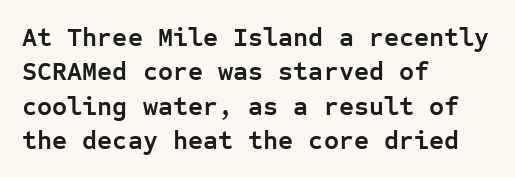
The image shows 26 px bold type, upright; set left-aligned, normal line spacing (1.32x), normal letter spacing, not underlined.
